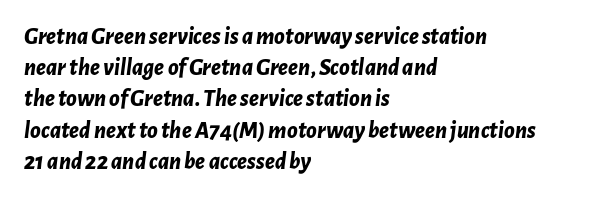
The image shows 24 px bold type, italic (leaning right); set left-aligned, normal line spacing (1.3x), normal letter spacing, not underlined.
